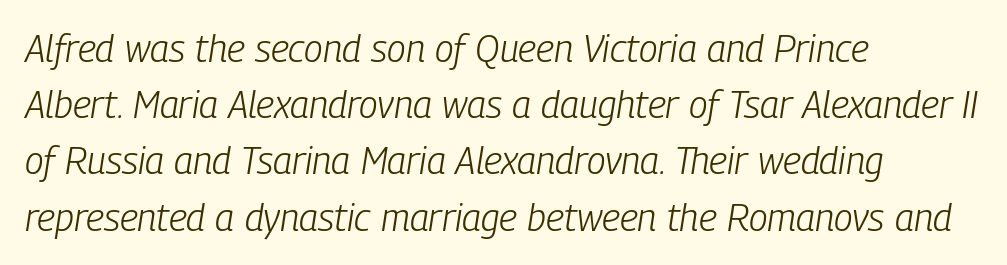
Visually the block forms a straight wall on the left and a jagged coastline on the right. A typesetter would mark this as italic. Compared with a typical body face, this is equally light or lighter still. These lines sit exactly where default settings would place them.
